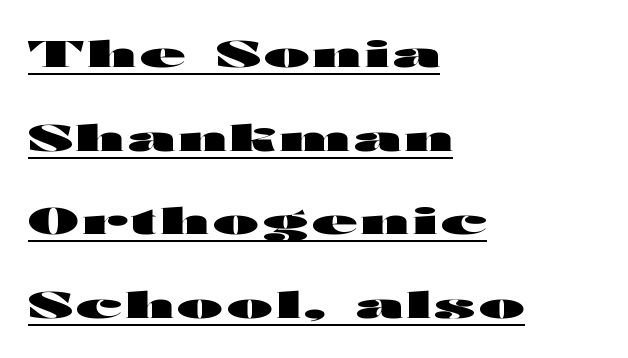
Q: Is the text bold? A: Yes.
Q: Is the text italic (slanted)? A: No, it is upright.
Q: Is the typeface a serif or a sans-serif typeface? A: Sans-serif.
Q: Is the text underlined? A: Yes.
Q: How is the paragraph aligned? A: Left-aligned.
Q: Is the spacing between lines tight, normal or loose? A: Loose.
Q: Width (condensed, normal, or wide)? A: Wide.
Q: Stroke contrast? A: High.
Q: x-height? A: Medium.
Q: Monospaced? A: No.
